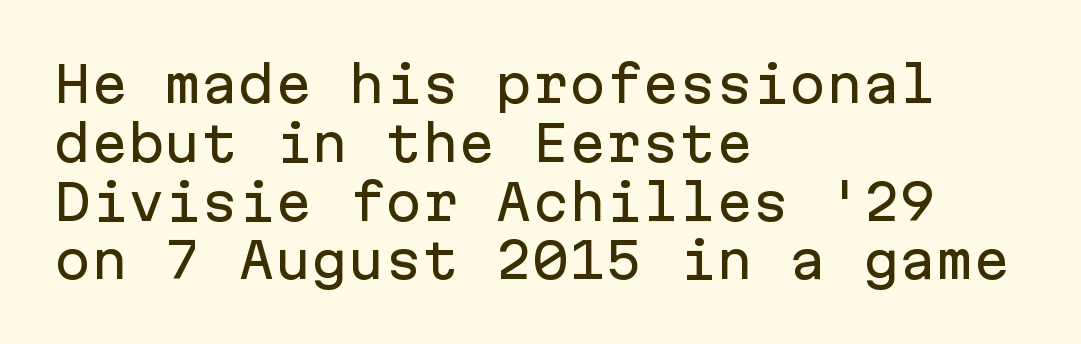
Q: Is the text italic (slanted)? A: No, it is upright.
Q: Is the typeface a serif or a sans-serif typeface? A: Sans-serif.
Q: Is the text underlined? A: No.
Q: How is the paragraph aligned? A: Left-aligned.
Q: Is the spacing between letters normal or unusually wide? A: Normal.
Q: Width (condensed, normal, or wide)? A: Normal.
Q: Stroke contrast? A: Low.
Q: x-height? A: Medium.
Q: Monospaced? A: Yes.
